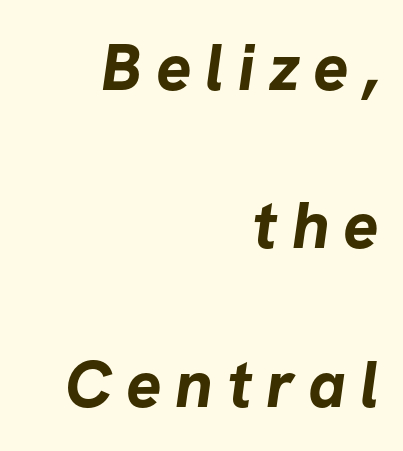
{"serif": "no", "bold": "yes", "weight": "bold", "width": "normal", "stroke_contrast": "low", "x_height": "medium", "monospaced": "no", "underline": "no", "align": "right", "line_spacing": "loose", "line_spacing_ratio": 2.4, "letter_spacing": "wide", "letter_spacing_em": 0.21, "glyph_px": 66}
